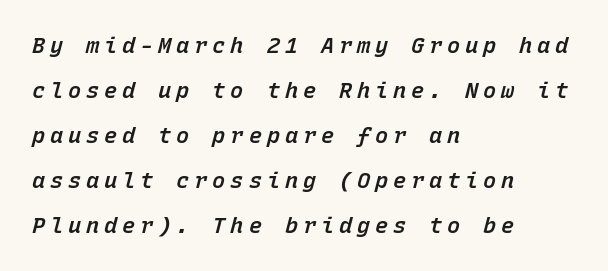
The words here are not underlined. The ragged edge is on the right, which tells us the setting is flush left. How are the letters spaced? Widely, with obvious added tracking. Does the lettering tilt? It does — this is italic. The line-height multiplier appears high, well above default.
